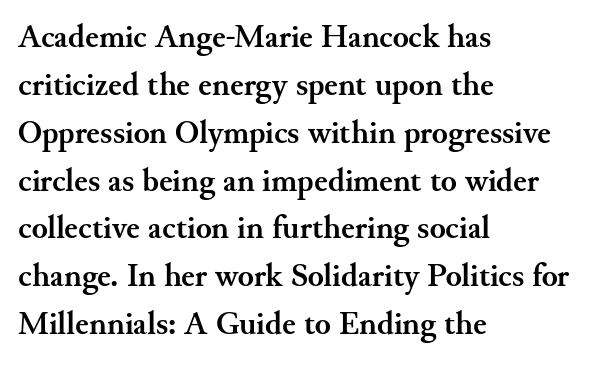
{"serif": "yes", "italic": "no", "bold": "yes", "weight": "semibold", "width": "normal", "stroke_contrast": "medium", "x_height": "small", "monospaced": "no", "underline": "no", "align": "left", "line_spacing": "normal", "line_spacing_ratio": 1.45, "letter_spacing": "normal", "letter_spacing_em": 0.0, "glyph_px": 33}
